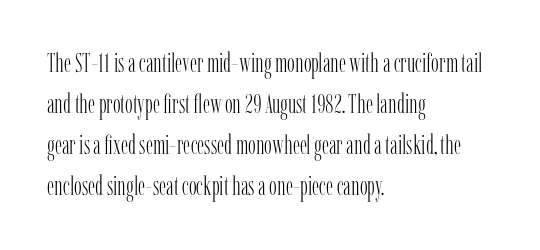
{"italic": "no", "bold": "no", "underline": "no", "align": "left", "line_spacing": "normal", "line_spacing_ratio": 1.58, "letter_spacing": "normal", "letter_spacing_em": 0.0, "glyph_px": 26}
